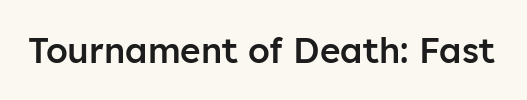
{"serif": "no", "italic": "no", "bold": "semi", "weight": "semibold", "width": "normal", "stroke_contrast": "low", "x_height": "medium", "monospaced": "no", "underline": "no", "letter_spacing": "normal", "letter_spacing_em": 0.0, "glyph_px": 35}
